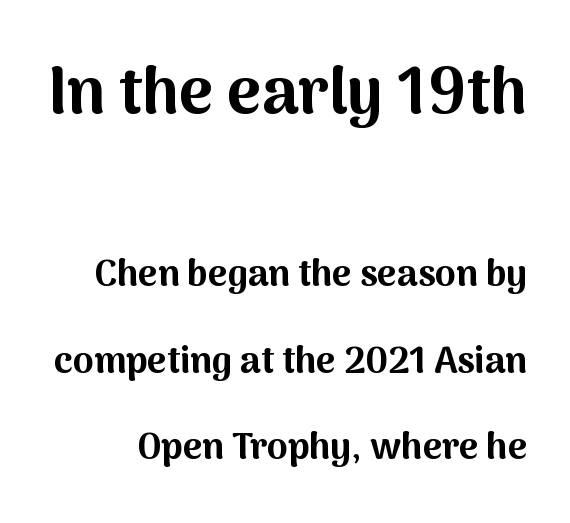
The image shows 65 px bold sans-serif type, upright; set loose line spacing (2.33x), normal letter spacing, not underlined; the first (top) block is 1.76x larger; medium stroke contrast and a medium x-height.
